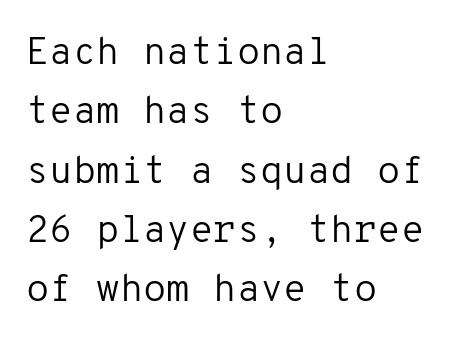
Q: Is the text bold? A: No.
Q: Is the text italic (slanted)? A: No, it is upright.
Q: Is the typeface a serif or a sans-serif typeface? A: Sans-serif.
Q: Is the text underlined? A: No.
Q: How is the paragraph aligned? A: Left-aligned.
Q: Is the spacing between letters normal or unusually wide? A: Normal.
Q: Is the spacing between lines tight, normal or loose? A: Normal.
Q: Width (condensed, normal, or wide)? A: Normal.
Q: Stroke contrast? A: Low.
Q: x-height? A: Medium.
Q: Monospaced? A: Yes.
